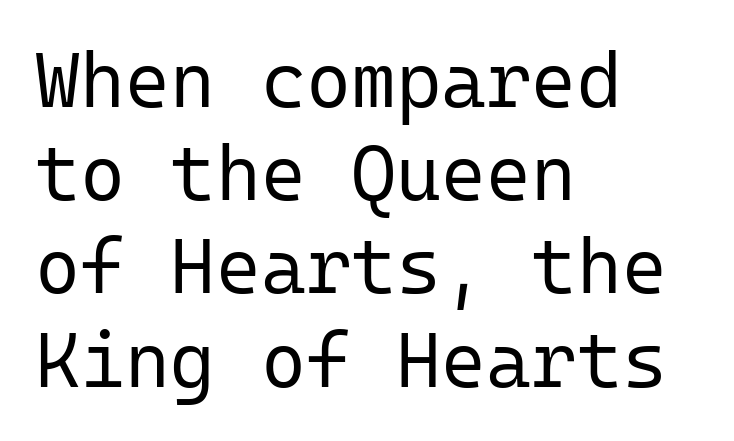
Each stroke keeps to a modest, everyday thickness or less. Note the uniform advance width — an 'i' takes as much space as an 'm'. The letters stand straight up with perfectly vertical stems. Caption: multi-line text, flush left, ragged right.
